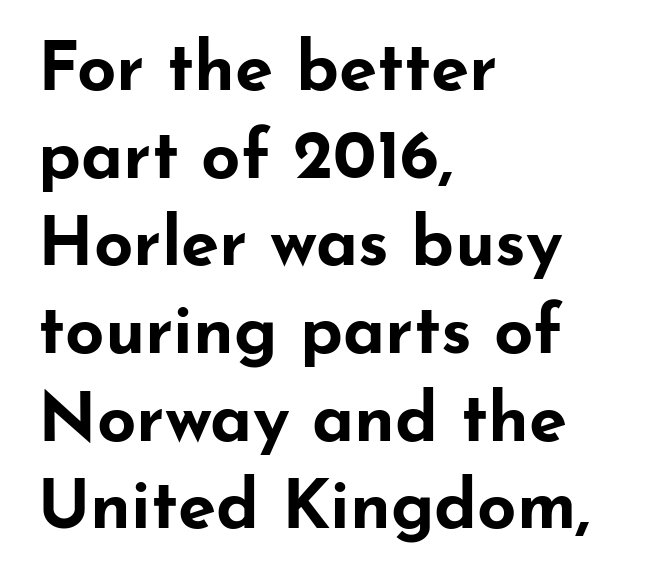
Proportional: the letters do not fall into vertical columns. Caption: multi-line text, flush left, ragged right. The passage shown has conventional tracking throughout. Posture: upright roman.
